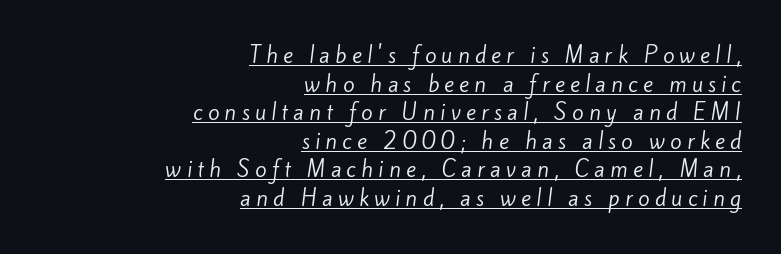
Tracking value appears strongly positive — letters spread wide. What's the leading like? Ordinary, nothing unusual. The letters look calm and open, with moderate or lighter stems. Reading down the block, your eye finds every line finishing at a fixed right position. The rendered words wear a rule along their underside.
